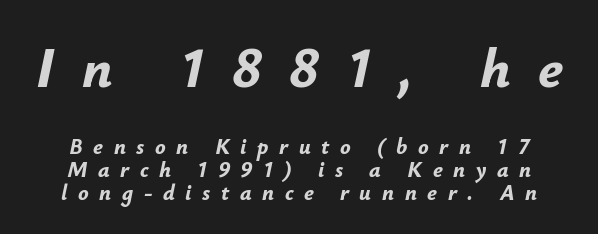
Emphasis-style slanted type is in use. The designer dialed line spacing down below the default. The string is rendered with underlining switched off. Display-style spreading of the glyphs; the letterfit is very open. The rendering shrinks the type as you move from the upper chunk to the lower. How heavy is the stroke? Heavy — this is a bold.
